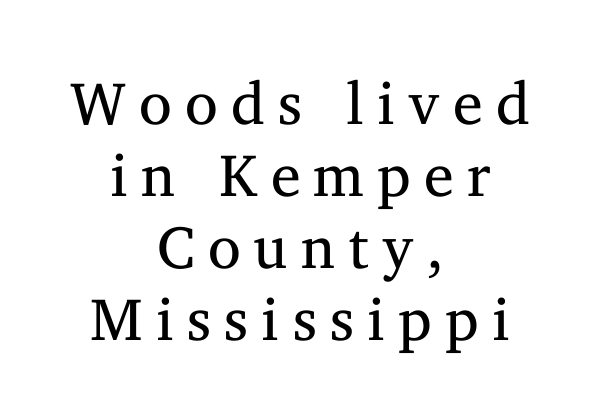
{"serif": "yes", "italic": "no", "bold": "no", "weight": "regular", "width": "normal", "stroke_contrast": "medium", "x_height": "medium", "monospaced": "no", "underline": "no", "align": "center", "line_spacing_ratio": 1.2, "letter_spacing": "wide", "letter_spacing_em": 0.22, "glyph_px": 60}
